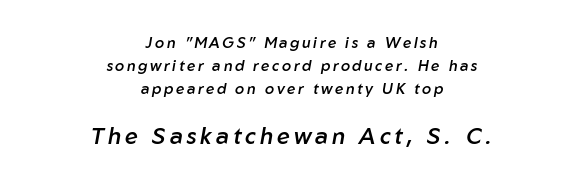
{"italic": "yes", "lean": "right", "slant_degrees": 10, "bold": "semi", "underline": "no", "align": "center", "line_spacing": "normal", "line_spacing_ratio": 1.54, "larger_block": "second", "size_ratio": 1.53, "glyph_px": 23}
